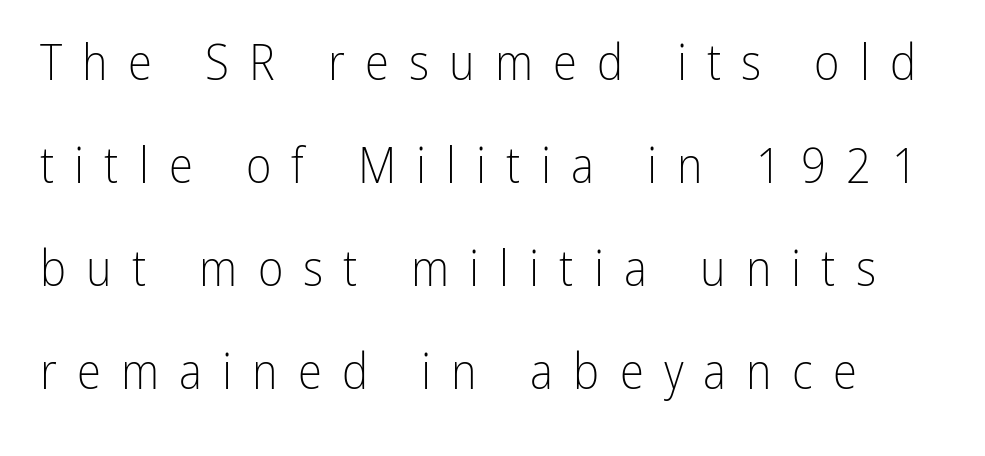
Q: Is the text bold? A: No.
Q: Is the text italic (slanted)? A: No, it is upright.
Q: Is the typeface a serif or a sans-serif typeface? A: Sans-serif.
Q: Is the text underlined? A: No.
Q: Is the spacing between letters normal or unusually wide? A: Unusually wide.
Q: Is the spacing between lines tight, normal or loose? A: Loose.
Q: Width (condensed, normal, or wide)? A: Condensed.
Q: Stroke contrast? A: Low.
Q: x-height? A: Medium.
Q: Monospaced? A: No.
